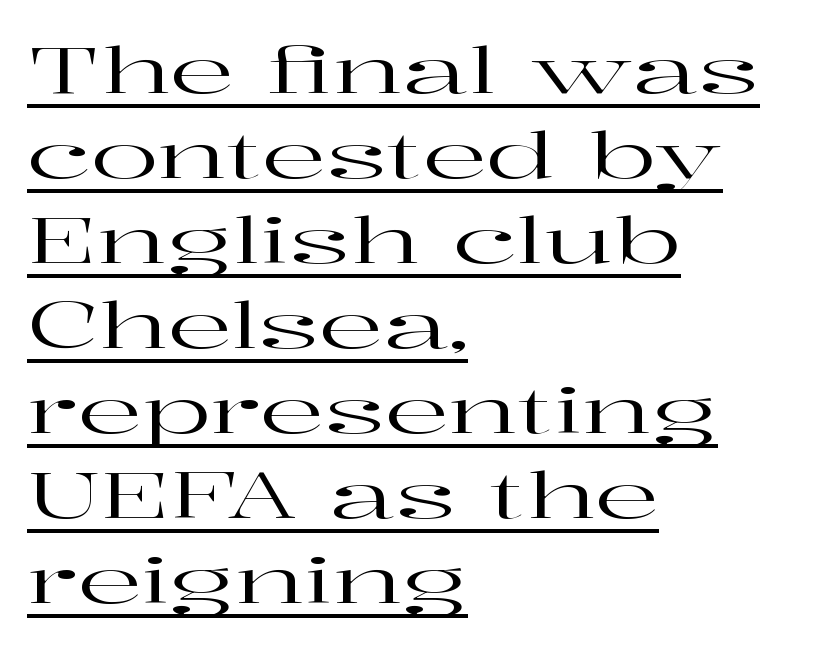
The image shows 63 px wide serif type, upright; set left-aligned, normal line spacing (1.35x), normal letter spacing, underlined; high stroke contrast and a medium x-height.
